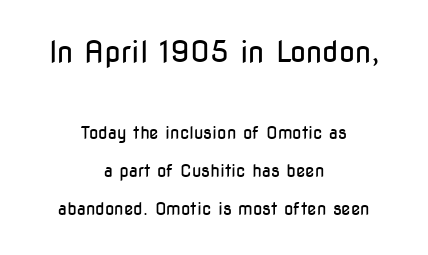
The image shows 29 px regular-weight, condensed sans-serif type, upright; set centered, loose line spacing (2.24x), normal letter spacing, not underlined; the first (top) block is 1.71x larger; low stroke contrast and a medium x-height.
